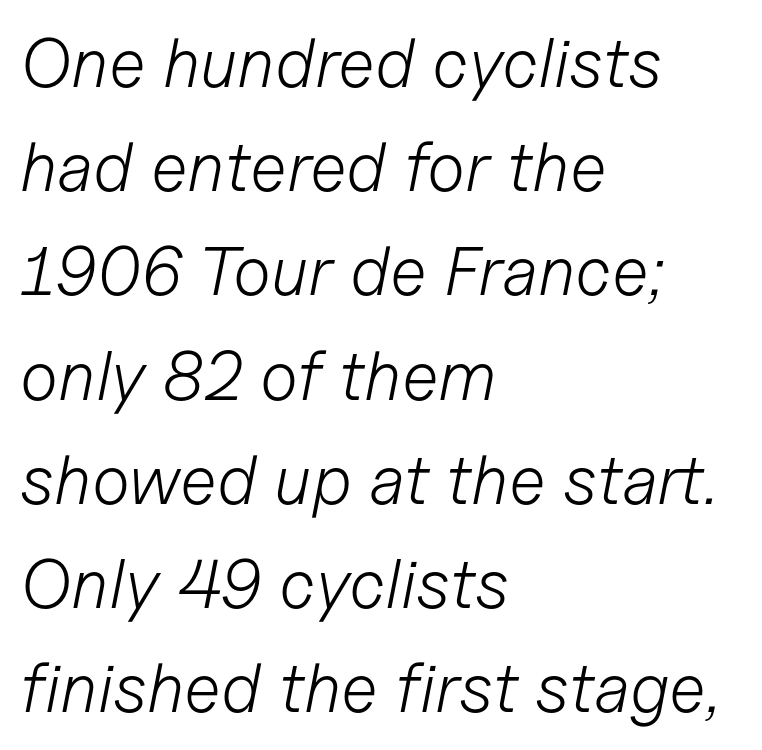
Spacing verdict: proportional, widths tailored to each character. Characters follow at the spacing the type designer built in. In terms of posture, this sample is oblique. Leading matches the norm, producing a regular column.
